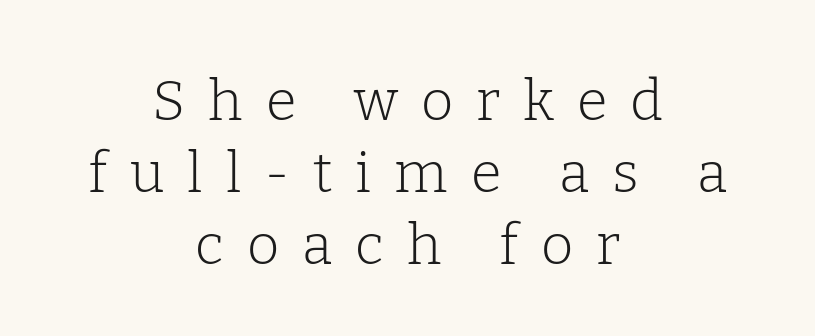
The passage is arranged like a title page — every line centered. The passage shown is typed in a proportional face where columns would drift. The axis of the letterforms is exactly vertical. Check the space under the baseline: it is left empty. Old-style or modern, the face here clearly has serifs. Reading down the column, the eye jumps a familiar distance to each next line.
